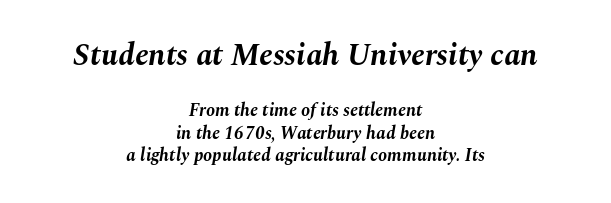
Q: Is the text bold? A: Yes.
Q: Is the text italic (slanted)? A: Yes, it leans right by about 10 degrees.
Q: Is the text underlined? A: No.
Q: How is the paragraph aligned? A: Centered.
Q: Is the spacing between letters normal or unusually wide? A: Normal.
Q: Is the spacing between lines tight, normal or loose? A: Normal.
Q: Which block of text is set in a larger size, the first (top) or the second (bottom)? A: The first (top) one.
Q: Width (condensed, normal, or wide)? A: Normal.
Q: Stroke contrast? A: Medium.
Q: x-height? A: Medium.
Q: Monospaced? A: No.
